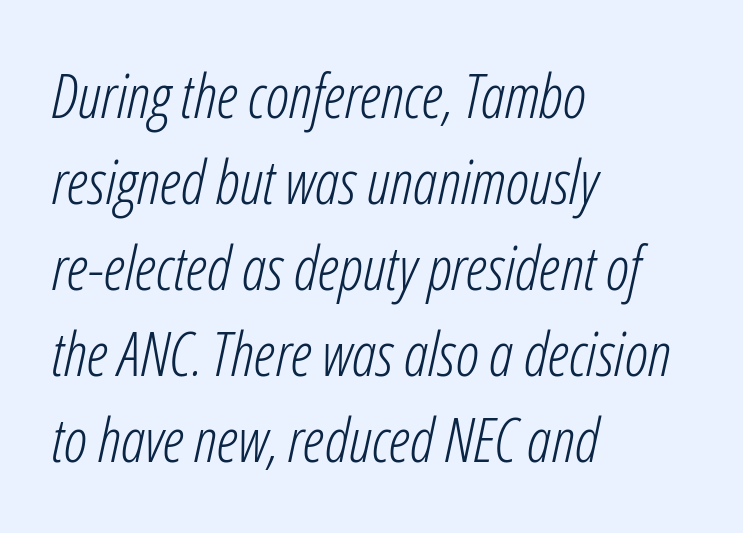
The image shows 61 px light, condensed type, italic (leaning right); set left-aligned, normal line spacing (1.41x), normal letter spacing, not underlined; low stroke contrast and a medium x-height.
